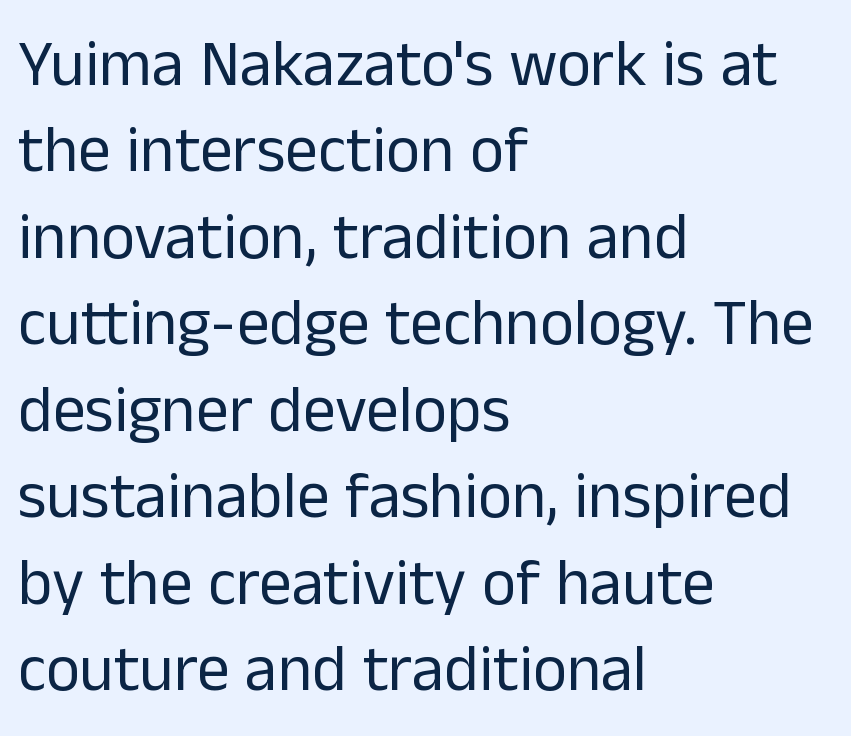
Q: Is the text bold? A: No.
Q: Is the text italic (slanted)? A: No, it is upright.
Q: Is the typeface a serif or a sans-serif typeface? A: Sans-serif.
Q: Is the text underlined? A: No.
Q: How is the paragraph aligned? A: Left-aligned.
Q: Is the spacing between letters normal or unusually wide? A: Normal.
Q: Is the spacing between lines tight, normal or loose? A: Normal.
Q: Width (condensed, normal, or wide)? A: Normal.
Q: Stroke contrast? A: Low.
Q: x-height? A: Medium.
Q: Monospaced? A: No.
